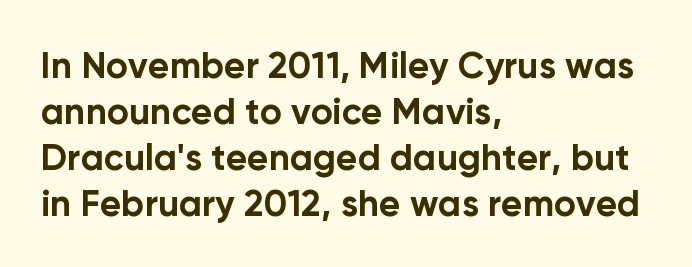
{"serif": "no", "italic": "no", "bold": "yes", "weight": "bold", "width": "normal", "stroke_contrast": "low", "x_height": "medium", "monospaced": "no", "underline": "no", "align": "left", "line_spacing_ratio": 1.24, "letter_spacing": "normal", "letter_spacing_em": 0.0, "glyph_px": 37}
